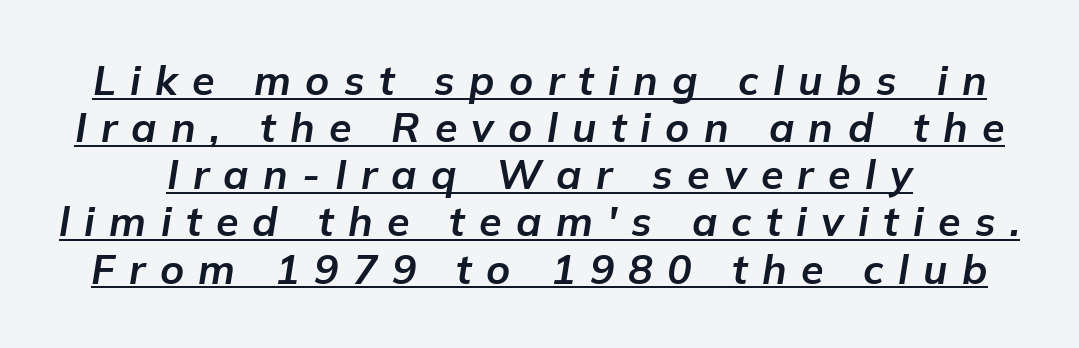
The image shows 41 px bold type, italic (leaning right); set tight line spacing (1.15x), unusually wide letter spacing (+0.35 em), underlined; low stroke contrast and a medium x-height.
